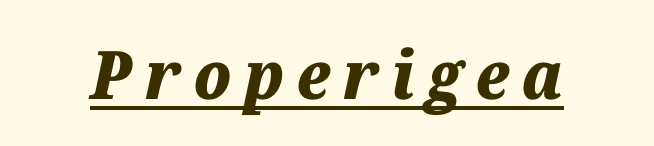
The image shows 67 px heavy type, italic (leaning right); set underlined; medium stroke contrast and a medium x-height.
